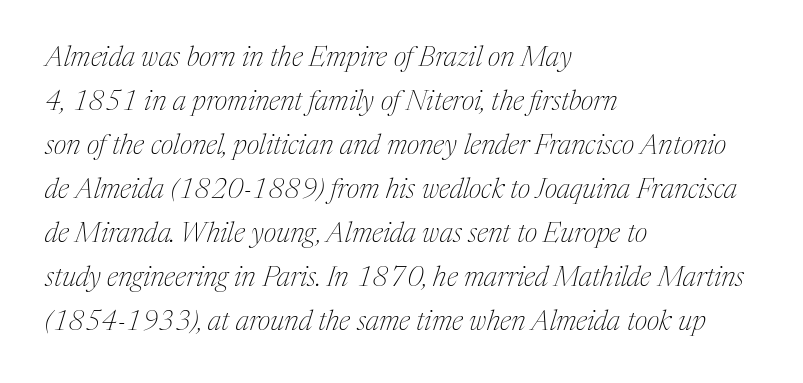
Q: Is the text bold? A: No.
Q: Is the text italic (slanted)? A: Yes, it leans right by about 17 degrees.
Q: Is the typeface a serif or a sans-serif typeface? A: Serif.
Q: Is the text underlined? A: No.
Q: How is the paragraph aligned? A: Left-aligned.
Q: Is the spacing between letters normal or unusually wide? A: Normal.
Q: Is the spacing between lines tight, normal or loose? A: Normal.
Q: Width (condensed, normal, or wide)? A: Normal.
Q: Stroke contrast? A: Medium.
Q: x-height? A: Medium.
Q: Monospaced? A: No.
